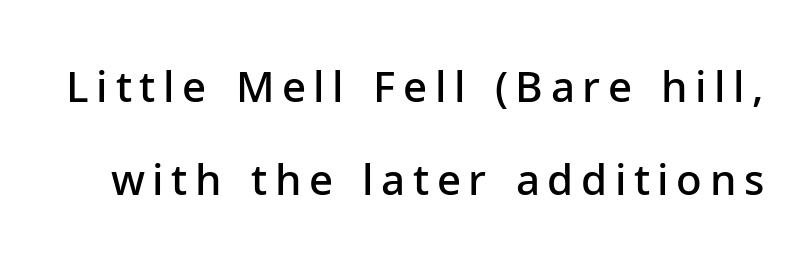
The image shows 42 px semibold sans-serif type, upright; set loose line spacing (2.22x), not underlined; low stroke contrast and a medium x-height.
